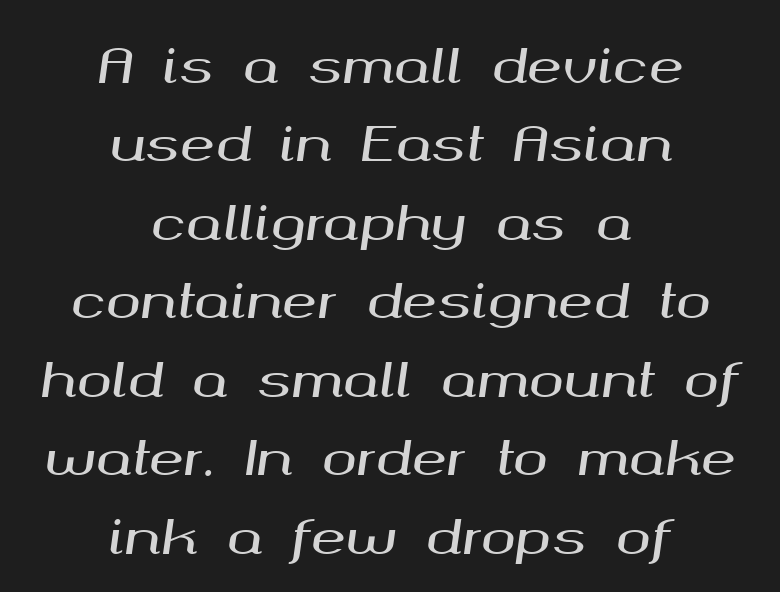
Q: Is the text italic (slanted)? A: Yes, it leans right by about 8 degrees.
Q: Is the text underlined? A: No.
Q: How is the paragraph aligned? A: Centered.
Q: Is the spacing between letters normal or unusually wide? A: Normal.
Q: Is the spacing between lines tight, normal or loose? A: Normal.
Q: Width (condensed, normal, or wide)? A: Wide.
Q: Stroke contrast? A: Medium.
Q: x-height? A: Medium.
Q: Monospaced? A: No.
